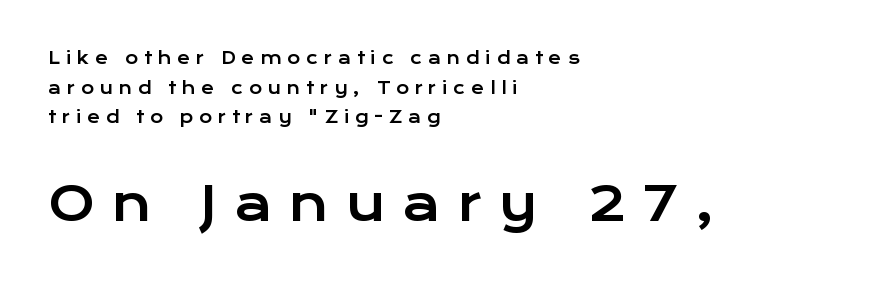
{"serif": "no", "italic": "no", "width": "wide", "stroke_contrast": "low", "x_height": "medium", "monospaced": "no", "underline": "no", "align": "left", "line_spacing_ratio": 1.85, "letter_spacing": "wide", "letter_spacing_em": 0.36, "larger_block": "second", "size_ratio": 2.94, "glyph_px": 47}
